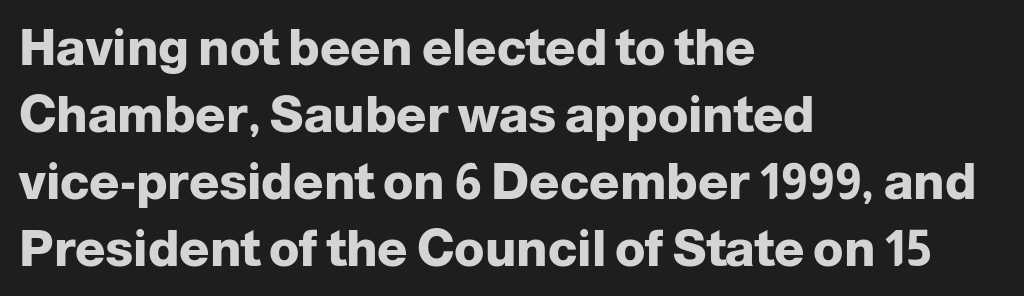
The image shows 50 px heavy sans-serif type, upright; set left-aligned, normal line spacing (1.34x), normal letter spacing, not underlined; low stroke contrast and a medium x-height.
